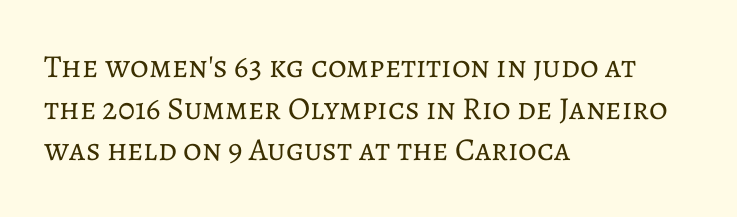
The image shows 32 px regular-weight type, upright; set left-aligned, normal line spacing (1.3x), normal letter spacing, not underlined; low stroke contrast and a medium x-height.
